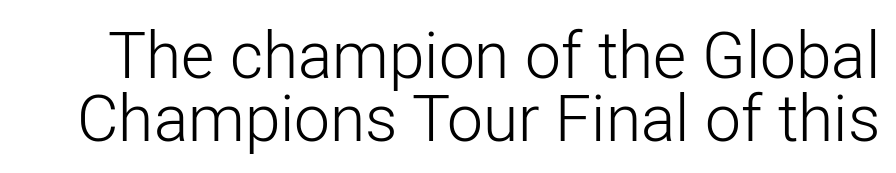
{"serif": "no", "italic": "no", "bold": "no", "weight": "light", "width": "normal", "stroke_contrast": "low", "x_height": "medium", "monospaced": "no", "underline": "no", "line_spacing": "tight", "line_spacing_ratio": 0.98, "letter_spacing": "normal", "letter_spacing_em": 0.0, "glyph_px": 64}
